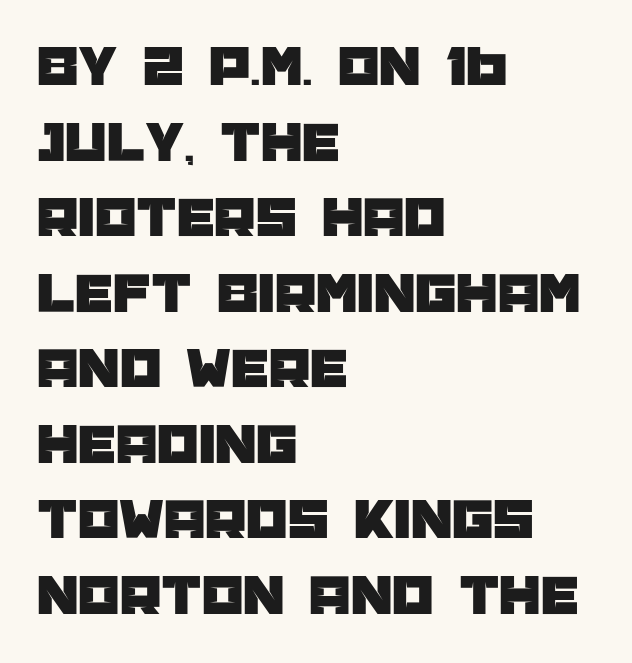
The image shows 59 px sans-serif type, upright; set left-aligned, normal line spacing (1.28x), normal letter spacing, not underlined; low stroke contrast and a large x-height.
